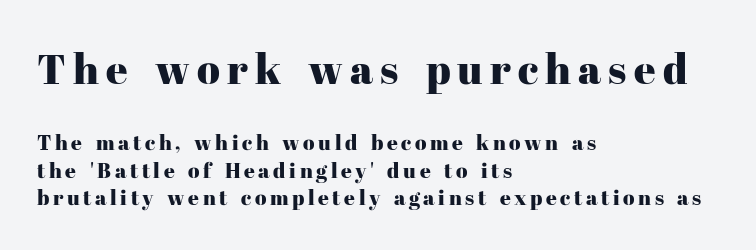
Q: Is the text italic (slanted)? A: No, it is upright.
Q: Is the typeface a serif or a sans-serif typeface? A: Serif.
Q: Is the text underlined? A: No.
Q: How is the paragraph aligned? A: Left-aligned.
Q: Is the spacing between lines tight, normal or loose? A: Normal.
Q: Which block of text is set in a larger size, the first (top) or the second (bottom)? A: The first (top) one.
Q: Width (condensed, normal, or wide)? A: Normal.
Q: Stroke contrast? A: High.
Q: x-height? A: Medium.
Q: Monospaced? A: No.
